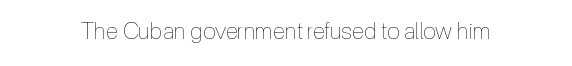
The image shows 23 px text type, upright; set normal letter spacing, not underlined.
